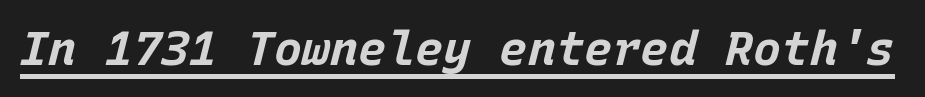
A full-strength bold gives these letters their thick strokes. Check the space under the baseline: a stroke is drawn there. Fixed-width glyphs throughout — classic coding-font behaviour. Quick note: italic. The face used here is rendered with its standard letterfit.
